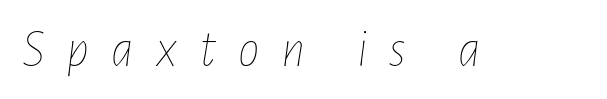
{"italic": "yes", "lean": "right", "slant_degrees": 7, "bold": "no", "weight": "thin", "width": "condensed", "stroke_contrast": "low", "x_height": "medium", "monospaced": "no", "underline": "no", "letter_spacing": "wide", "letter_spacing_em": 0.4, "glyph_px": 54}
